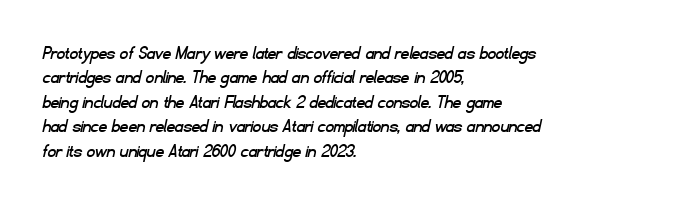
Q: Is the text underlined? A: No.
Q: How is the paragraph aligned? A: Left-aligned.
Q: Is the spacing between letters normal or unusually wide? A: Normal.
